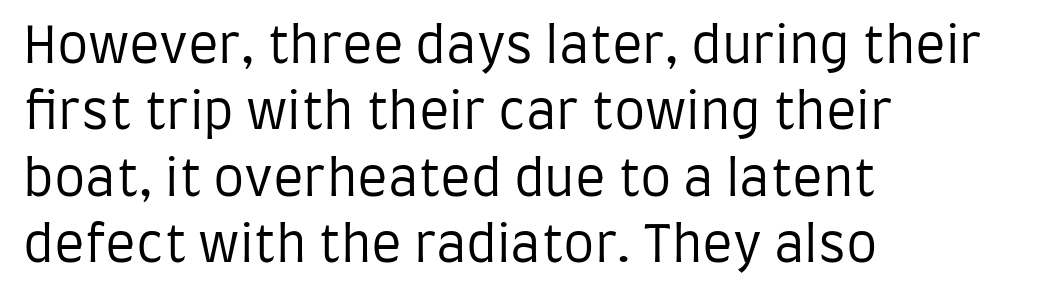
The passage shown is typed in a proportional face where columns would drift. This rendering leaves character spacing at its baseline value. Leading: standard. The typesetting does not lean heavy: it is not bold. Does the copy run flush right? No — it runs flush left.
